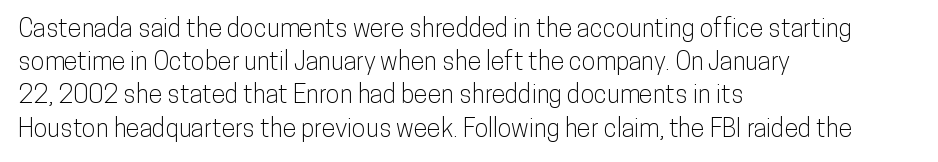
Students, observe: this is what conventionally led text looks like. Look at the tracking — it's just the regular setting, nothing added. The paragraph has a hard left edge and a soft right edge. Check under the words: just untouched page. The lettering holds an erect, upright posture throughout.
